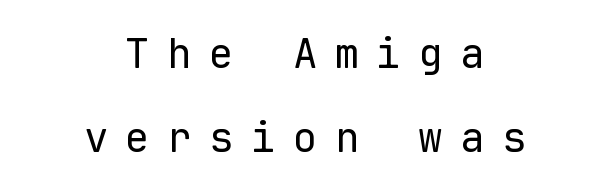
The image shows 41 px regular-weight sans-serif type, upright, monospaced; set centered, loose line spacing (2.06x), unusually wide letter spacing (+0.42 em), not underlined; low stroke contrast and a medium x-height.
